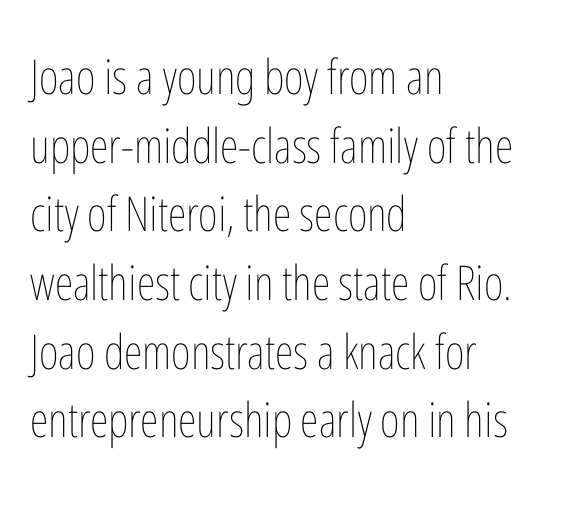
Q: Is the text bold? A: No.
Q: Is the text italic (slanted)? A: No, it is upright.
Q: Is the text underlined? A: No.
Q: How is the paragraph aligned? A: Left-aligned.
Q: Is the spacing between letters normal or unusually wide? A: Normal.
Q: Is the spacing between lines tight, normal or loose? A: Normal.
Q: Width (condensed, normal, or wide)? A: Condensed.
Q: Stroke contrast? A: Low.
Q: x-height? A: Medium.
Q: Monospaced? A: No.
